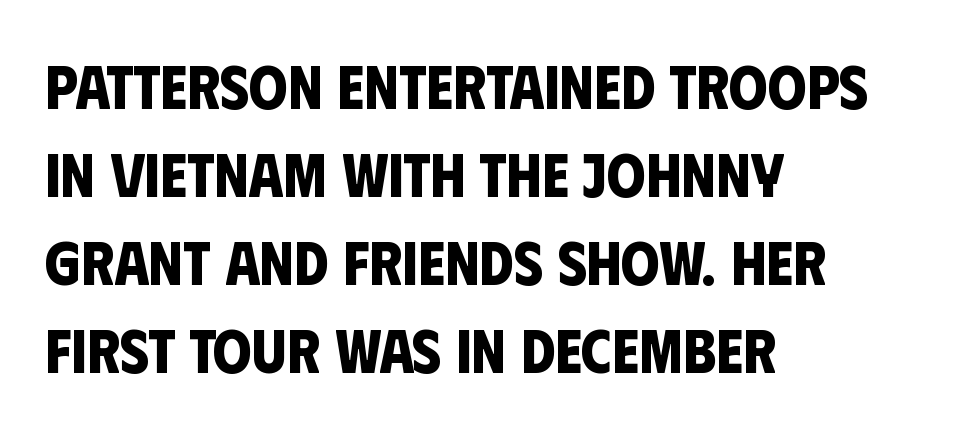
The image shows 62 px bold, condensed sans-serif type; set left-aligned, normal line spacing (1.42x), normal letter spacing, not underlined; low stroke contrast and a large x-height.
